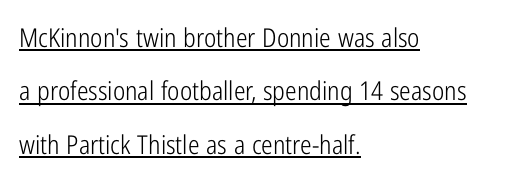
Q: Is the text bold? A: No.
Q: Is the text italic (slanted)? A: No, it is upright.
Q: Is the text underlined? A: Yes.
Q: How is the paragraph aligned? A: Left-aligned.
Q: Is the spacing between letters normal or unusually wide? A: Normal.
Q: Is the spacing between lines tight, normal or loose? A: Loose.
